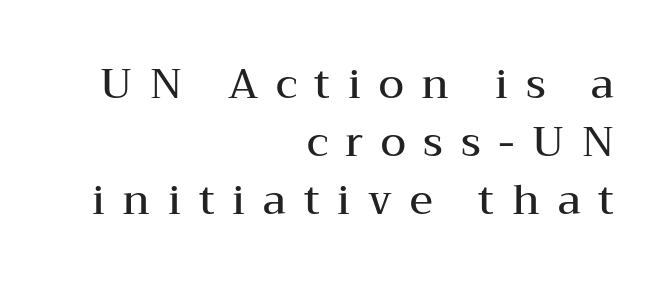
Every row of glyphs terminates at an identical x-position on the right. Words appear elongated and porous because spacing is wide. Firm but not heavy-handed strokes: this text is semibold. The passage shown stacks its lines at a standard gap. The typeface chosen for these lines features serifs. Ordinary non-slanted type is in use.
